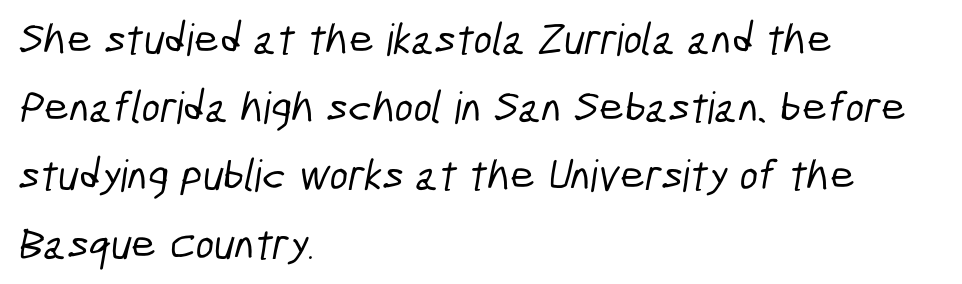
Q: Is the typeface a serif or a sans-serif typeface? A: Sans-serif.
Q: Is the text underlined? A: No.
Q: How is the paragraph aligned? A: Left-aligned.
Q: Is the spacing between letters normal or unusually wide? A: Normal.
Q: Is the spacing between lines tight, normal or loose? A: Normal.
Q: Width (condensed, normal, or wide)? A: Condensed.
Q: Stroke contrast? A: Low.
Q: x-height? A: Medium.
Q: Monospaced? A: No.
